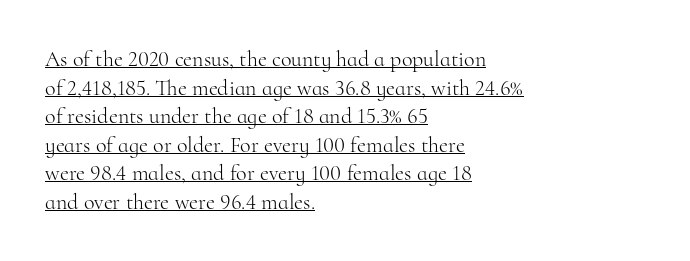
{"italic": "no", "bold": "no", "underline": "yes", "align": "left", "line_spacing": "normal", "line_spacing_ratio": 1.3, "letter_spacing": "normal", "letter_spacing_em": 0.0, "glyph_px": 22}
